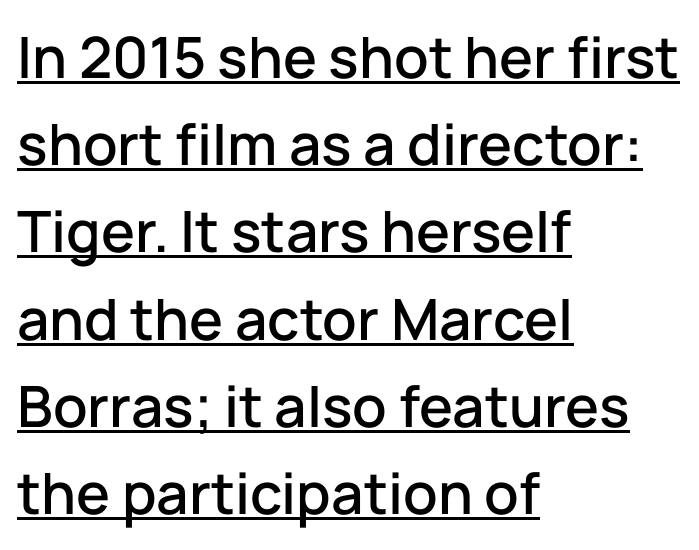
No extra tracking has been applied to these lines. Which margin do the lines hug? The left one — the right edge is uneven. Regular leading. The letters stand upright; this is a roman face. Students, observe the line beneath the letters — that is underlining.
